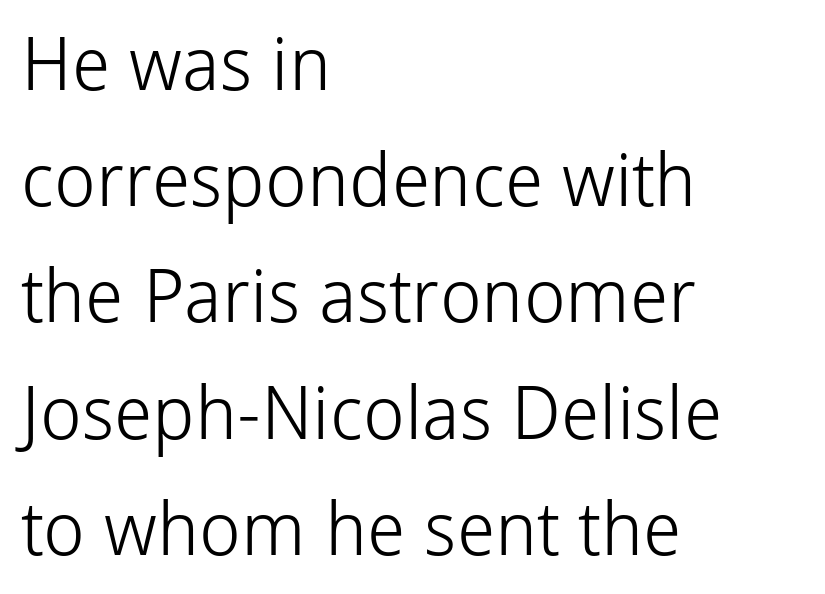
Q: Is the text bold? A: No.
Q: Is the text italic (slanted)? A: No, it is upright.
Q: Is the typeface a serif or a sans-serif typeface? A: Sans-serif.
Q: Is the text underlined? A: No.
Q: How is the paragraph aligned? A: Left-aligned.
Q: Is the spacing between letters normal or unusually wide? A: Normal.
Q: Is the spacing between lines tight, normal or loose? A: Normal.
Q: Width (condensed, normal, or wide)? A: Normal.
Q: Stroke contrast? A: Low.
Q: x-height? A: Medium.
Q: Monospaced? A: No.
